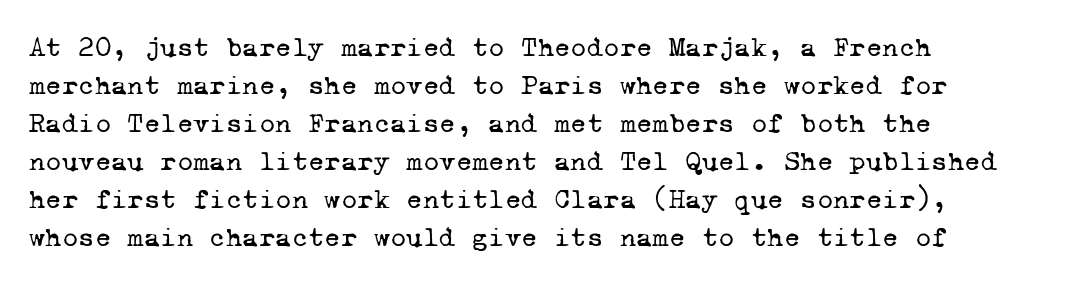
You could call the tracking neutral — neither tight nor loose. Has an underline been added? It has not. Leading: standard. Note the uniform advance width — an 'i' takes as much space as an 'm'. These lines are composed in type with serifs. The strokes carry an ordinary text weight at most.
